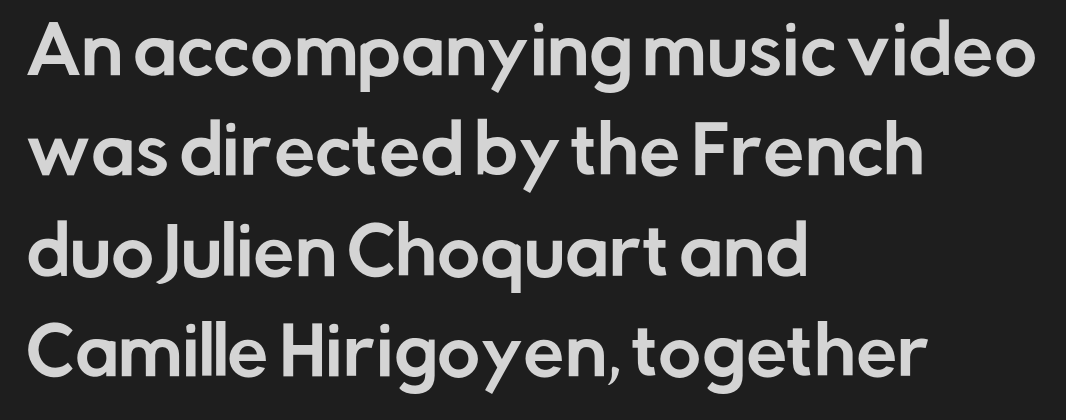
Rule under the text: the space is simply empty. Note the varied advance widths — an 'i' is clearly narrower than an 'm'. The glyphs in this specimen are sans serif. Leftover space on each line is placed entirely after the last word.
